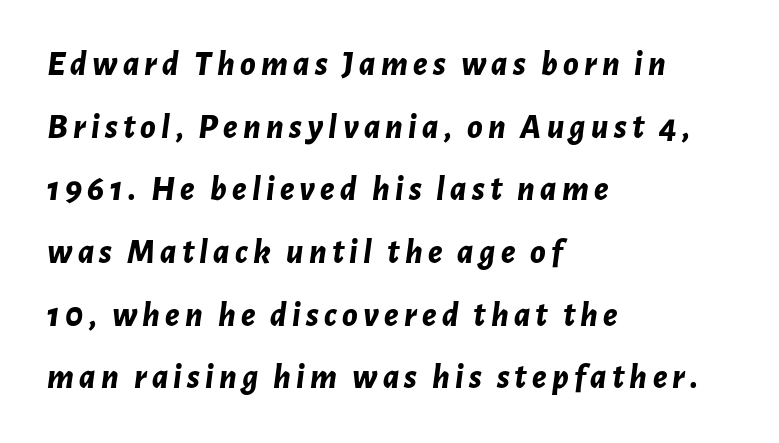
Every letter is thick-stroked: bold, no question. Compared with a centered layout, this one pins lines to the left instead. Descender tails drop into unmarked territory. This is oblique type, the kind used for emphasis or titles. These lines are rendered in a variable-pitch font.
